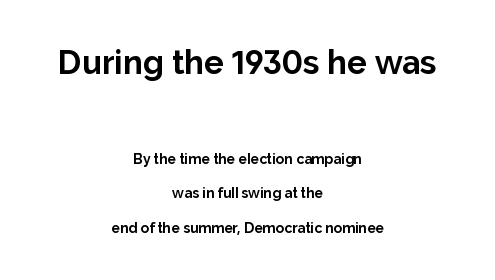
The image shows 33 px bold sans-serif type, upright; set centered, loose line spacing (2.47x), normal letter spacing, not underlined; the first (top) block is 2.36x larger; low stroke contrast and a medium x-height.
